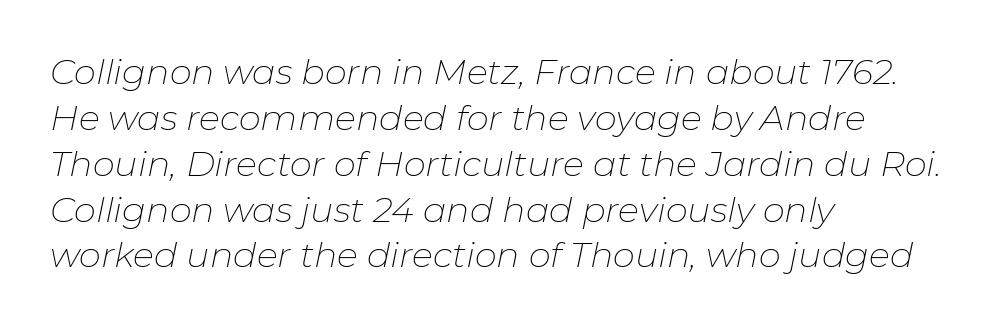
Q: Is the text bold? A: No.
Q: Is the text italic (slanted)? A: Yes, it leans right by about 11 degrees.
Q: Is the text underlined? A: No.
Q: How is the paragraph aligned? A: Left-aligned.
Q: Is the spacing between letters normal or unusually wide? A: Normal.
Q: Is the spacing between lines tight, normal or loose? A: Normal.
Q: Width (condensed, normal, or wide)? A: Normal.
Q: Stroke contrast? A: Low.
Q: x-height? A: Medium.
Q: Monospaced? A: No.
